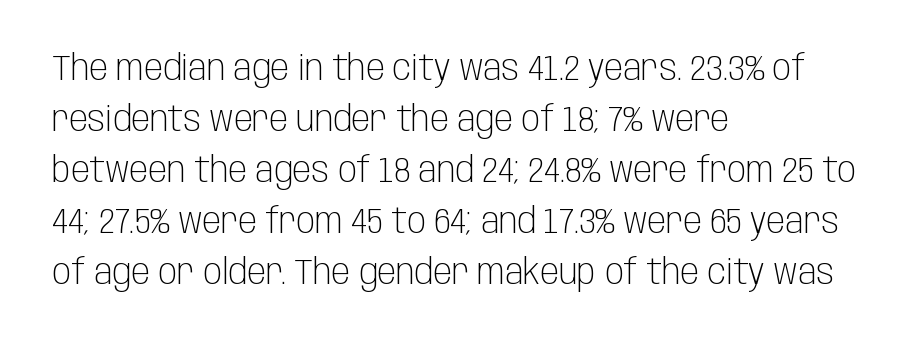
The image shows 35 px light, condensed sans-serif type, upright; set left-aligned, normal line spacing (1.46x), normal letter spacing, not underlined; low stroke contrast and a large x-height.
